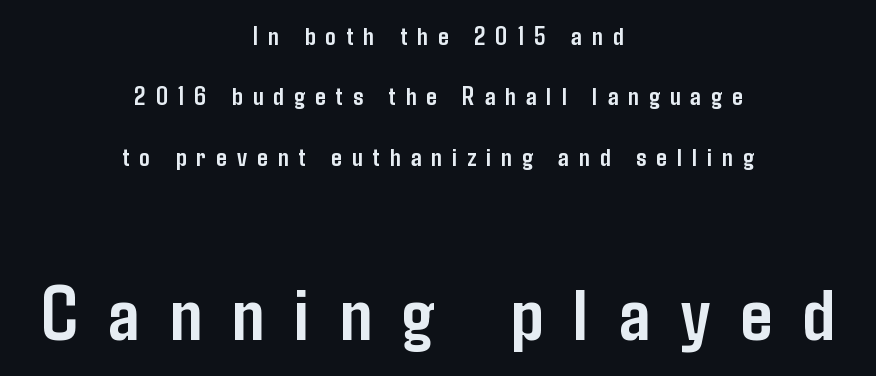
This sample has the flowing, uneven cadence of proportional lettering. The block of text is sparse from top to bottom, with ample space between rows. Does the copy run flush right? No — it is centered line by line. The composition opens small and finishes big. Designer's note — italics off, roman on.
